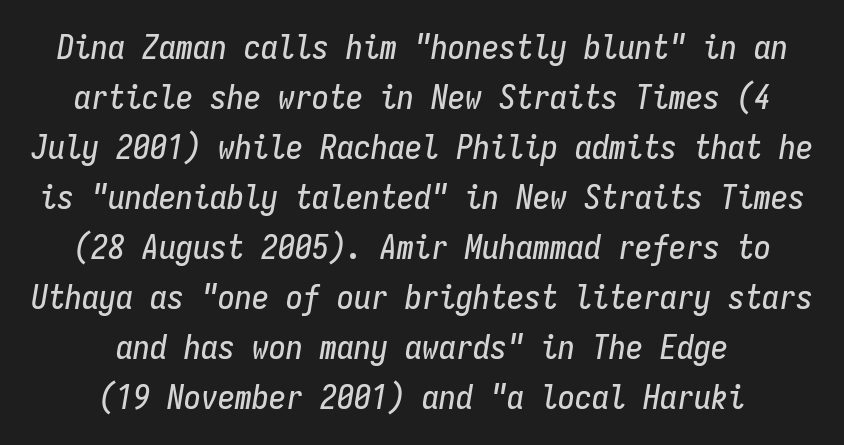
The image shows 34 px condensed type, italic (leaning right), monospaced; set centered, normal line spacing (1.47x), normal letter spacing, not underlined; low stroke contrast and a medium x-height.
